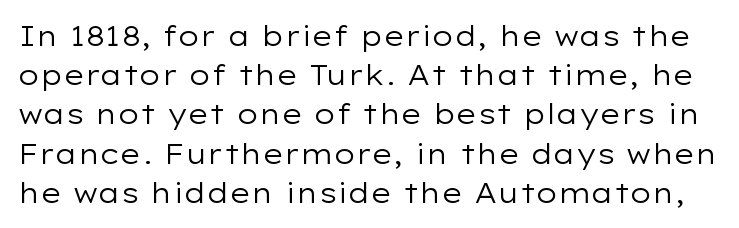
{"serif": "no", "italic": "no", "bold": "no", "weight": "regular", "width": "wide", "stroke_contrast": "low", "x_height": "medium", "monospaced": "no", "underline": "no", "line_spacing": "normal", "line_spacing_ratio": 1.4, "letter_spacing": "normal", "letter_spacing_em": 0.0, "glyph_px": 28}
